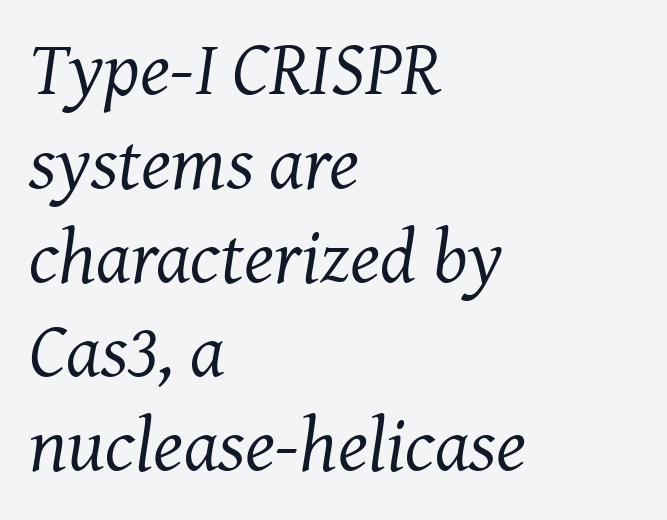
Summary of weight: not heavy and not bold. Old-style or modern, the face here clearly has serifs. You can tell it's italic because the verticals aren't actually vertical. The space directly below the letters is spotless.
